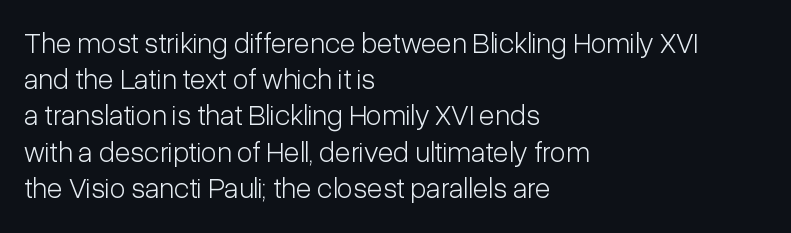
Q: Is the text bold? A: No.
Q: Is the text italic (slanted)? A: No, it is upright.
Q: Is the typeface a serif or a sans-serif typeface? A: Sans-serif.
Q: Is the text underlined? A: No.
Q: How is the paragraph aligned? A: Left-aligned.
Q: Is the spacing between letters normal or unusually wide? A: Normal.
Q: Is the spacing between lines tight, normal or loose? A: Normal.
Q: Width (condensed, normal, or wide)? A: Condensed.
Q: Stroke contrast? A: Low.
Q: x-height? A: Medium.
Q: Monospaced? A: No.
